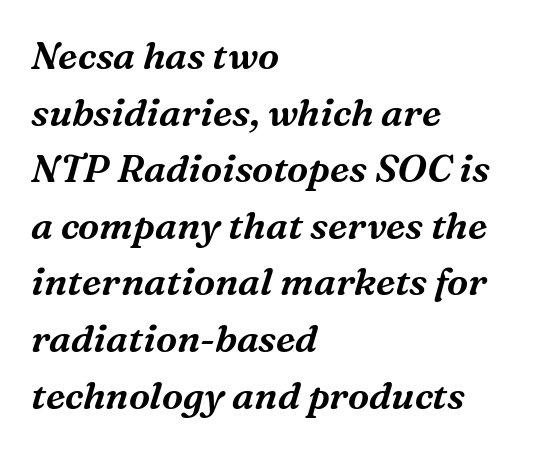
The image shows 38 px serif type, italic (leaning right); set left-aligned, normal line spacing (1.49x), normal letter spacing, not underlined; medium stroke contrast and a medium x-height.
